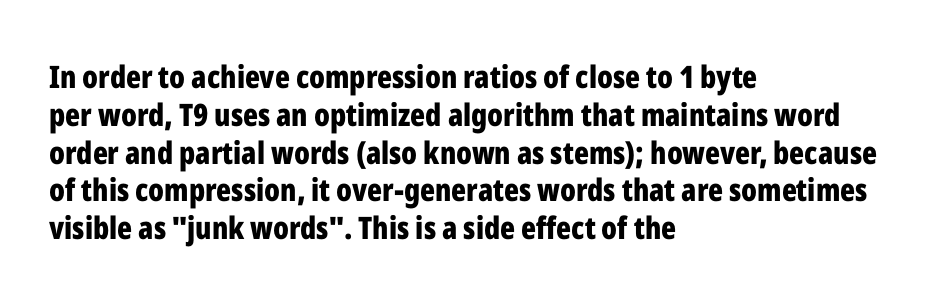
Q: Is the text bold? A: Yes.
Q: Is the text italic (slanted)? A: No, it is upright.
Q: Is the typeface a serif or a sans-serif typeface? A: Sans-serif.
Q: Is the text underlined? A: No.
Q: How is the paragraph aligned? A: Left-aligned.
Q: Is the spacing between letters normal or unusually wide? A: Normal.
Q: Width (condensed, normal, or wide)? A: Condensed.
Q: Stroke contrast? A: Low.
Q: x-height? A: Medium.
Q: Monospaced? A: No.
